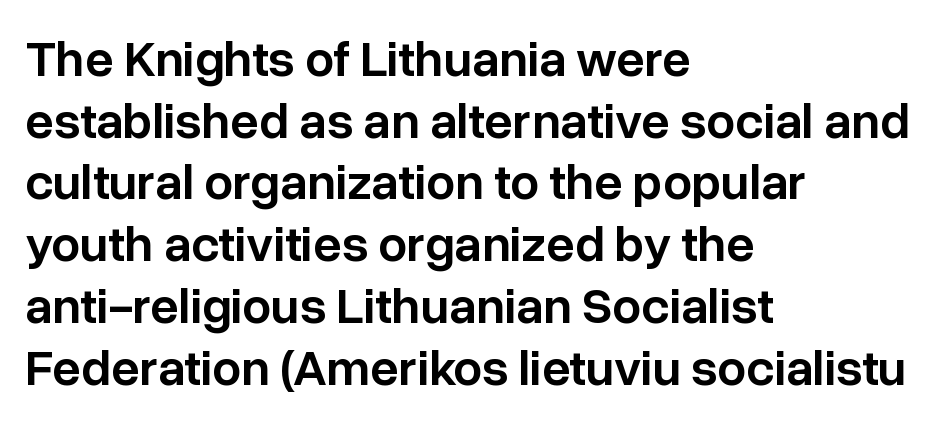
Every letter is mildly thick-stroked: semibold rather than bold. Beneath every word, the page is bare. Is the block centered? No — it sits flush against the left margin. Note the varied advance widths — an 'i' is clearly narrower than an 'm'. The font's upright variant was chosen for this text. A typesetter would label this face a sans.
